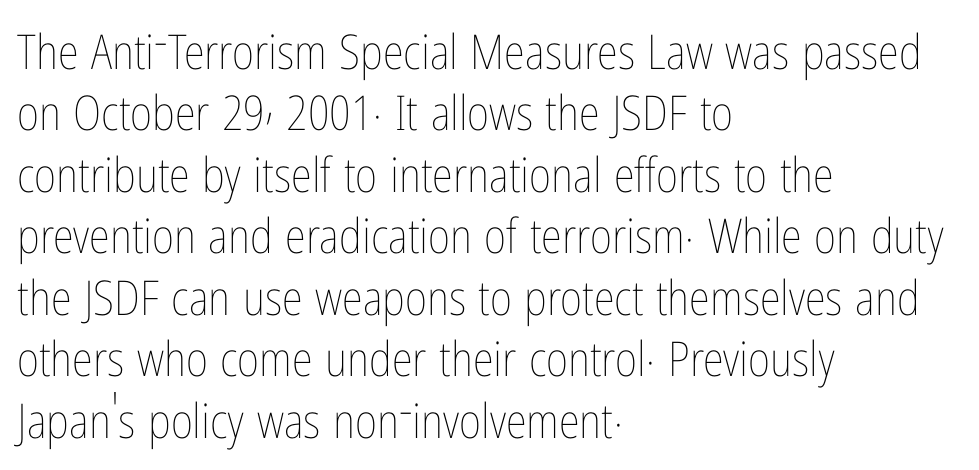
The area under the type is left untouched. Compared with a typical body face, this is equally light or lighter still. The horizontal fit of the characters is conventional and even. Varying glyph widths throughout — classic text-font behaviour. Reading down the column, the eye jumps a familiar distance to each next line.
